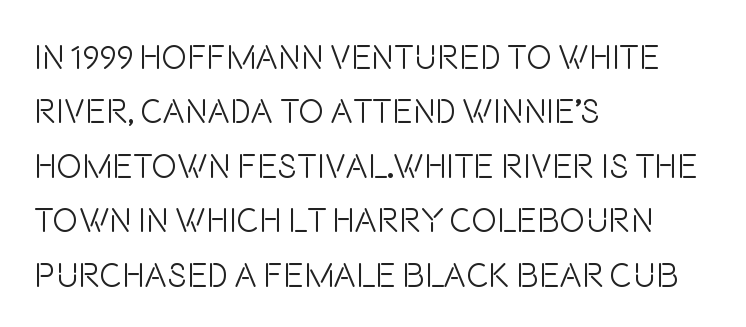
Q: Is the text bold? A: No.
Q: Is the text italic (slanted)? A: No, it is upright.
Q: Is the typeface a serif or a sans-serif typeface? A: Sans-serif.
Q: Is the text underlined? A: No.
Q: How is the paragraph aligned? A: Left-aligned.
Q: Is the spacing between letters normal or unusually wide? A: Normal.
Q: Is the spacing between lines tight, normal or loose? A: Normal.
Q: Width (condensed, normal, or wide)? A: Condensed.
Q: Stroke contrast? A: Low.
Q: x-height? A: Large.
Q: Monospaced? A: No.
